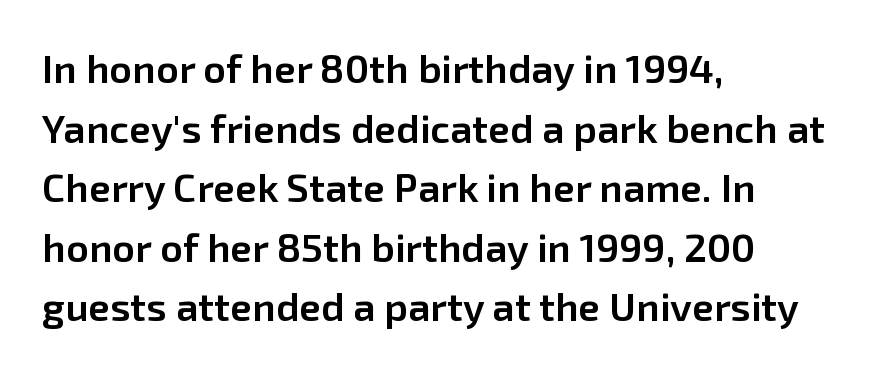
The image shows 40 px semibold sans-serif type, upright; set left-aligned, normal line spacing (1.49x), normal letter spacing, not underlined; low stroke contrast and a medium x-height.
